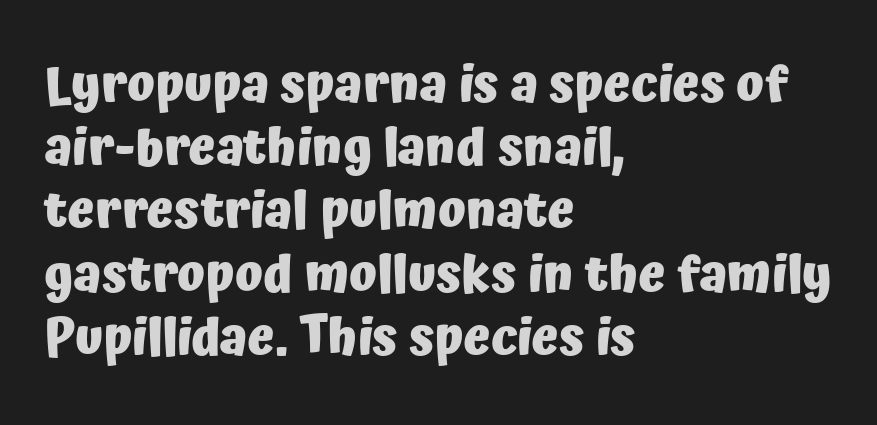
Q: Is the text bold? A: Yes.
Q: Is the text italic (slanted)? A: No, it is upright.
Q: Is the typeface a serif or a sans-serif typeface? A: Sans-serif.
Q: Is the text underlined? A: No.
Q: How is the paragraph aligned? A: Left-aligned.
Q: Is the spacing between letters normal or unusually wide? A: Normal.
Q: Width (condensed, normal, or wide)? A: Normal.
Q: Stroke contrast? A: Low.
Q: x-height? A: Medium.
Q: Monospaced? A: No.
